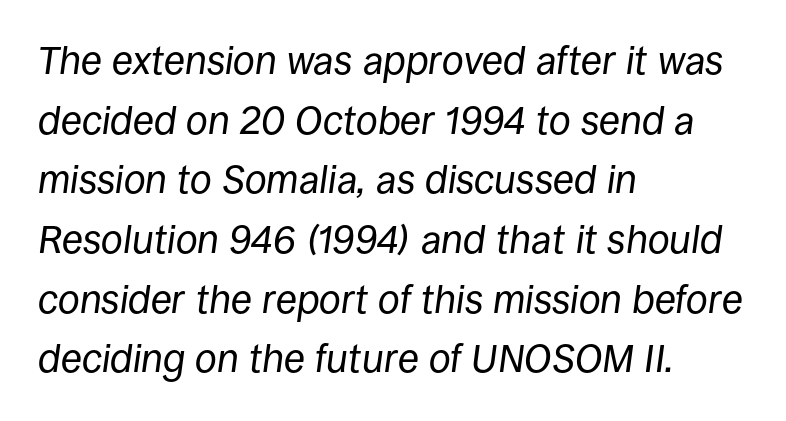
The image shows 39 px regular-weight type, italic (leaning right); set left-aligned, normal line spacing (1.53x), normal letter spacing, not underlined; low stroke contrast and a large x-height.
